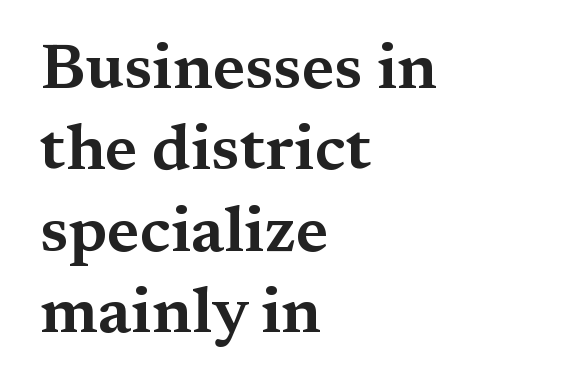
Q: Is the text italic (slanted)? A: No, it is upright.
Q: Is the typeface a serif or a sans-serif typeface? A: Serif.
Q: Is the text underlined? A: No.
Q: How is the paragraph aligned? A: Left-aligned.
Q: Is the spacing between letters normal or unusually wide? A: Normal.
Q: Is the spacing between lines tight, normal or loose? A: Normal.
Q: Width (condensed, normal, or wide)? A: Wide.
Q: Stroke contrast? A: Medium.
Q: x-height? A: Medium.
Q: Monospaced? A: No.
